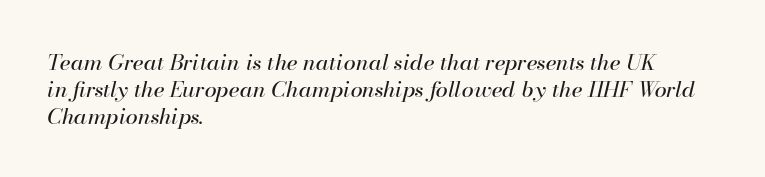
The image shows 22 px text type, italic (leaning right); set left-aligned, line spacing 1.23x, normal letter spacing, not underlined.
